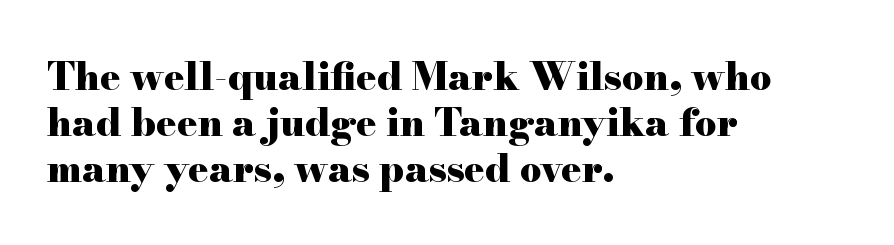
The image shows 38 px heavy, wide serif type, upright; set left-aligned, line spacing 1.21x, normal letter spacing, not underlined; high stroke contrast and a small x-height.
